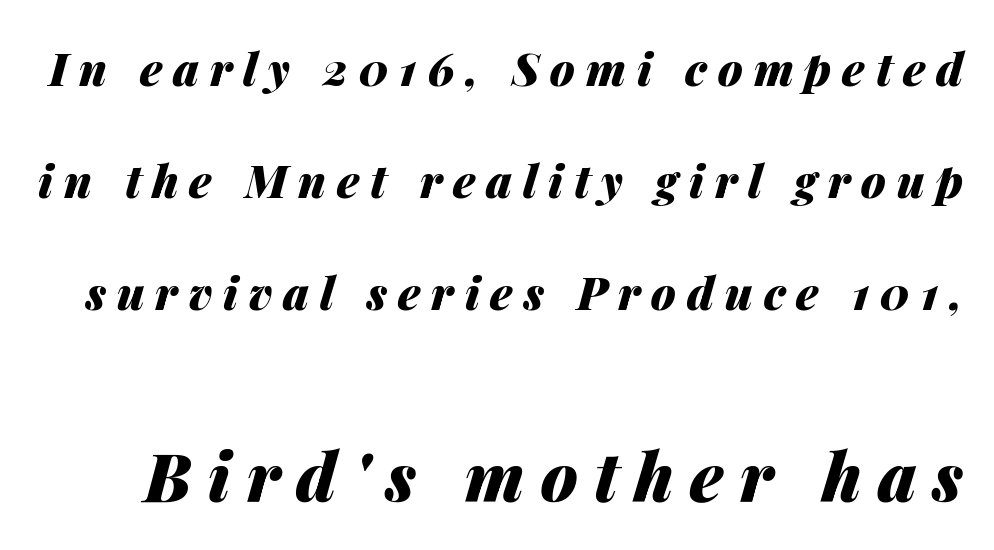
{"italic": "yes", "lean": "right", "slant_degrees": 14, "bold": "yes", "weight": "heavy", "width": "normal", "stroke_contrast": "medium", "x_height": "medium", "monospaced": "no", "underline": "no", "line_spacing": "loose", "line_spacing_ratio": 2.49, "letter_spacing": "wide", "letter_spacing_em": 0.24, "larger_block": "second", "size_ratio": 1.49, "glyph_px": 67}
